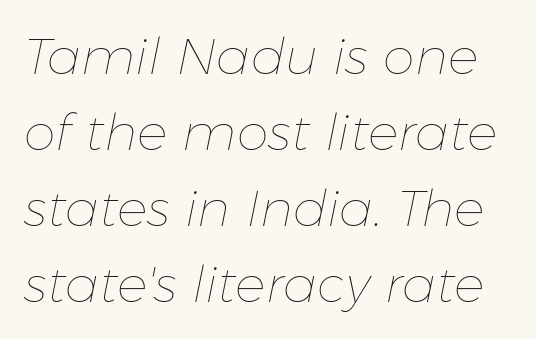
The image shows 51 px thin type, italic (leaning right); set normal line spacing (1.49x), normal letter spacing, not underlined; low stroke contrast and a medium x-height.
